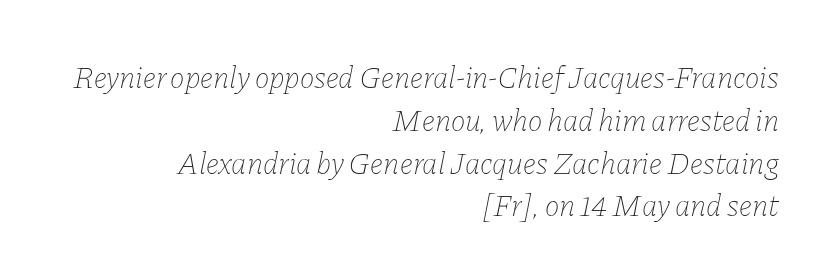
Each new line begins a customary step beneath the previous one. Check under the words: just untouched page. No chunkiness to these letters — they're not bold. The font's italic variant was chosen for this text. Teacher's note: observe the even right margin — that is flush-right alignment. Each letter keeps its own natural width here, so spacing adapts to shape.
